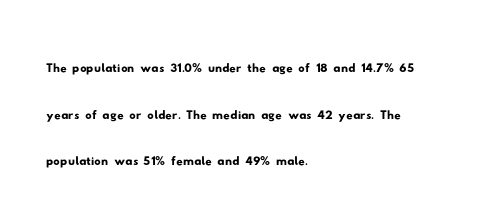
Normally led — the rows are evenly, conventionally spaced. The type is set solid horizontally, with unmodified tracking. A typesetter would label this face a sans. Where is the straight margin? On the left.
